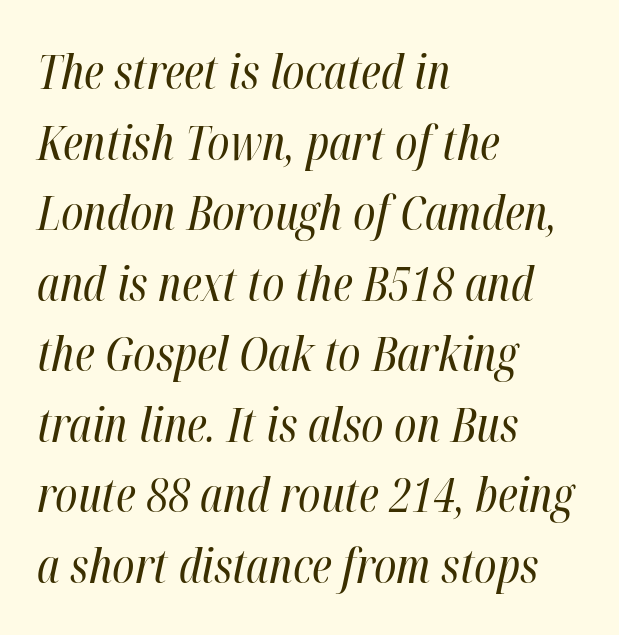
{"italic": "yes", "lean": "right", "slant_degrees": 12, "bold": "no", "weight": "regular", "width": "condensed", "stroke_contrast": "high", "x_height": "medium", "monospaced": "no", "underline": "no", "align": "left", "line_spacing": "normal", "line_spacing_ratio": 1.47, "letter_spacing": "normal", "letter_spacing_em": 0.0, "glyph_px": 48}
